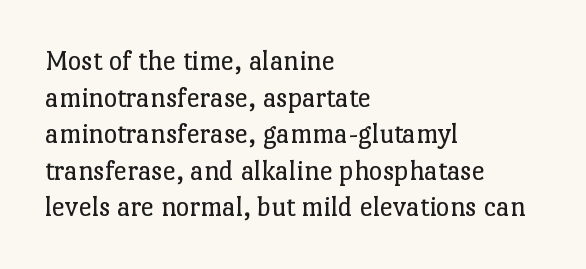
{"serif": "yes", "italic": "no", "bold": "no", "weight": "regular", "width": "normal", "stroke_contrast": "low", "x_height": "medium", "monospaced": "no", "underline": "no", "align": "left", "line_spacing": "normal", "line_spacing_ratio": 1.26, "letter_spacing": "normal", "letter_spacing_em": 0.0, "glyph_px": 29}
